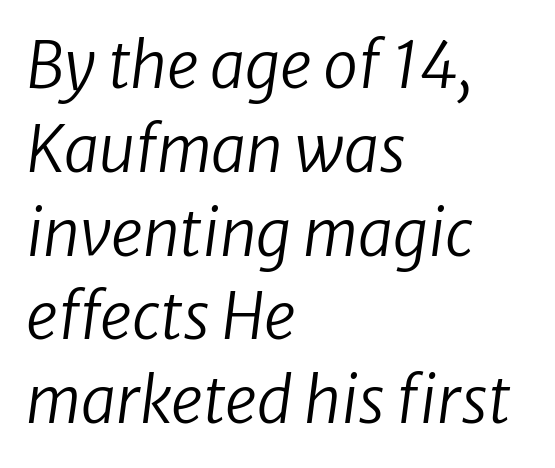
{"italic": "yes", "lean": "right", "slant_degrees": 8, "bold": "no", "weight": "regular", "width": "normal", "stroke_contrast": "low", "x_height": "medium", "monospaced": "no", "underline": "no", "align": "left", "line_spacing": "normal", "line_spacing_ratio": 1.33, "letter_spacing": "normal", "letter_spacing_em": 0.0, "glyph_px": 63}
